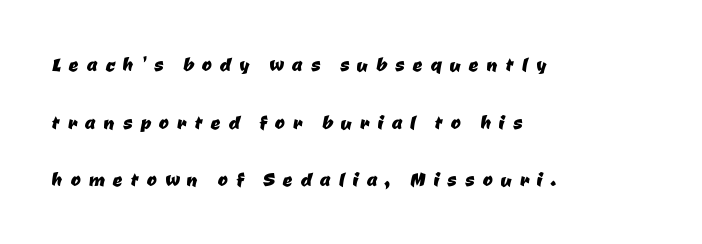
In terms of leading, this rendering errs on the spacious side. Every row of glyphs begins at an identical x-position on the left. The words here are not underlined. How are the letters spaced? Widely, with obvious added tracking.
